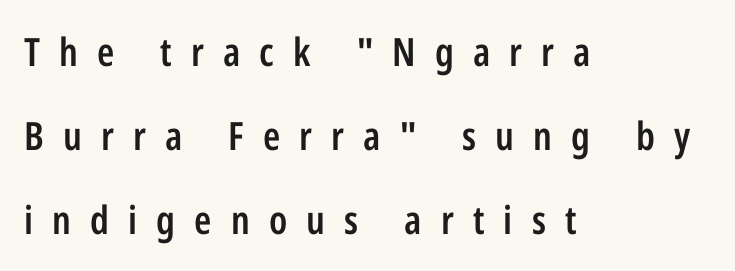
Caption: semibold face, moderately heavy strokes. A bare baseline throughout the passage. Note the varied advance widths — an 'i' is clearly narrower than an 'm'. One glance says open: line gaps are wider than usual.
